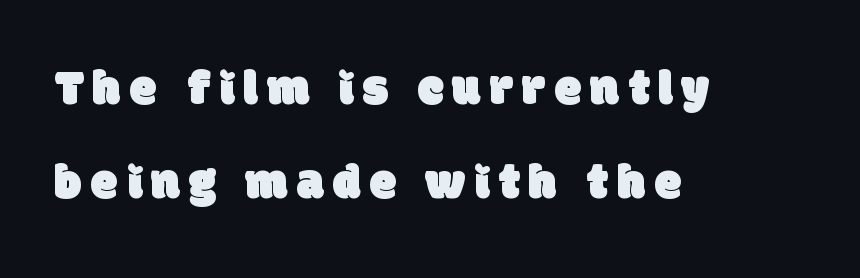
{"serif": "no", "width": "normal", "stroke_contrast": "low", "x_height": "large", "monospaced": "no", "underline": "no", "align": "left", "line_spacing_ratio": 1.88, "glyph_px": 50}
